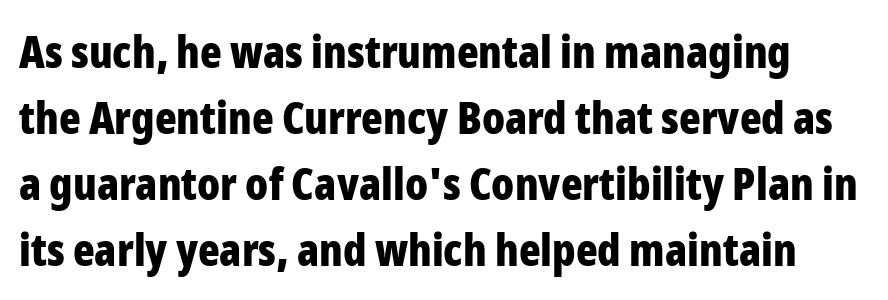
The image shows 45 px bold, condensed sans-serif type, upright; set normal line spacing (1.47x), normal letter spacing, not underlined; low stroke contrast and a medium x-height.
